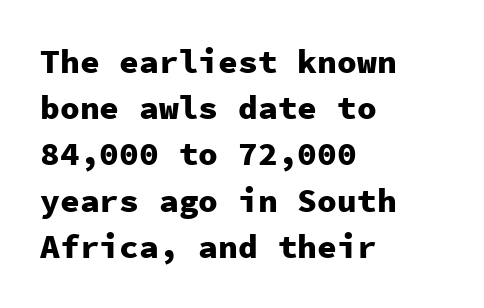
The image shows 33 px heavy sans-serif type, upright, monospaced; set left-aligned, normal line spacing (1.4x), normal letter spacing, not underlined; low stroke contrast and a medium x-height.
